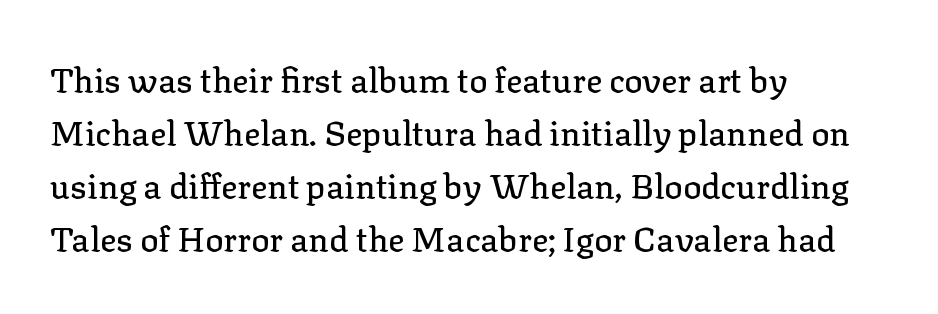
Ordinary non-slanted type is in use. Note the varied advance widths — an 'i' is clearly narrower than an 'm'. A typesetter would call this zero additional tracking. How would I describe the line gaps? Plain and ordinary. Any mark beneath the type? The region is blank. Layout note: lines flush left.
